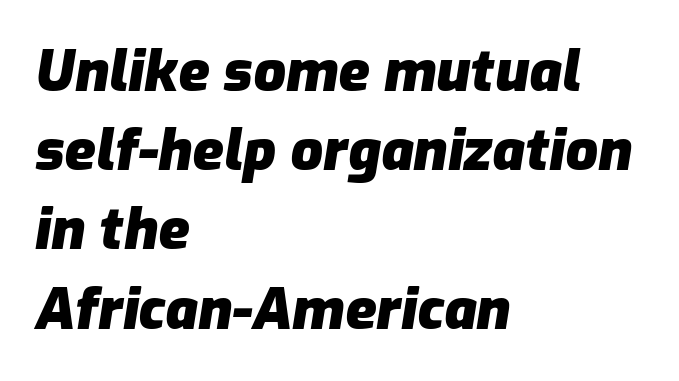
Q: Is the text bold? A: Yes.
Q: Is the text italic (slanted)? A: Yes, it leans right by about 9 degrees.
Q: Is the text underlined? A: No.
Q: How is the paragraph aligned? A: Left-aligned.
Q: Is the spacing between letters normal or unusually wide? A: Normal.
Q: Is the spacing between lines tight, normal or loose? A: Normal.
Q: Width (condensed, normal, or wide)? A: Normal.
Q: Stroke contrast? A: Low.
Q: x-height? A: Medium.
Q: Monospaced? A: No.
